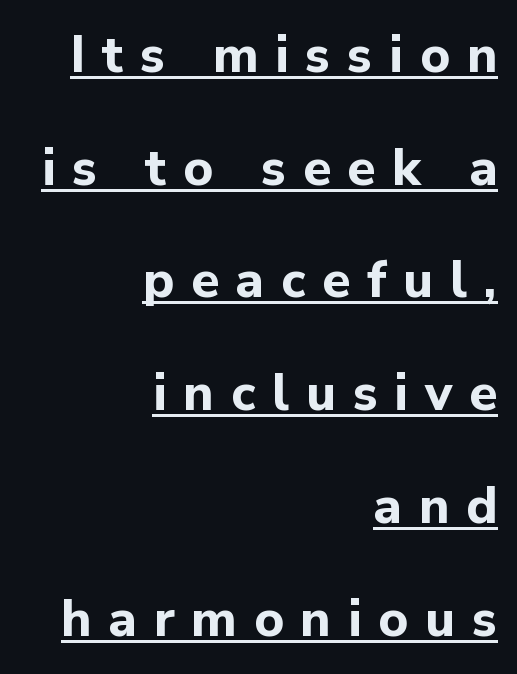
In CSS terms this would be text-align: right. A typographer would call this underscored text. This sample uses a sans-serif face. The glyphs have the mass of a bold cut.
